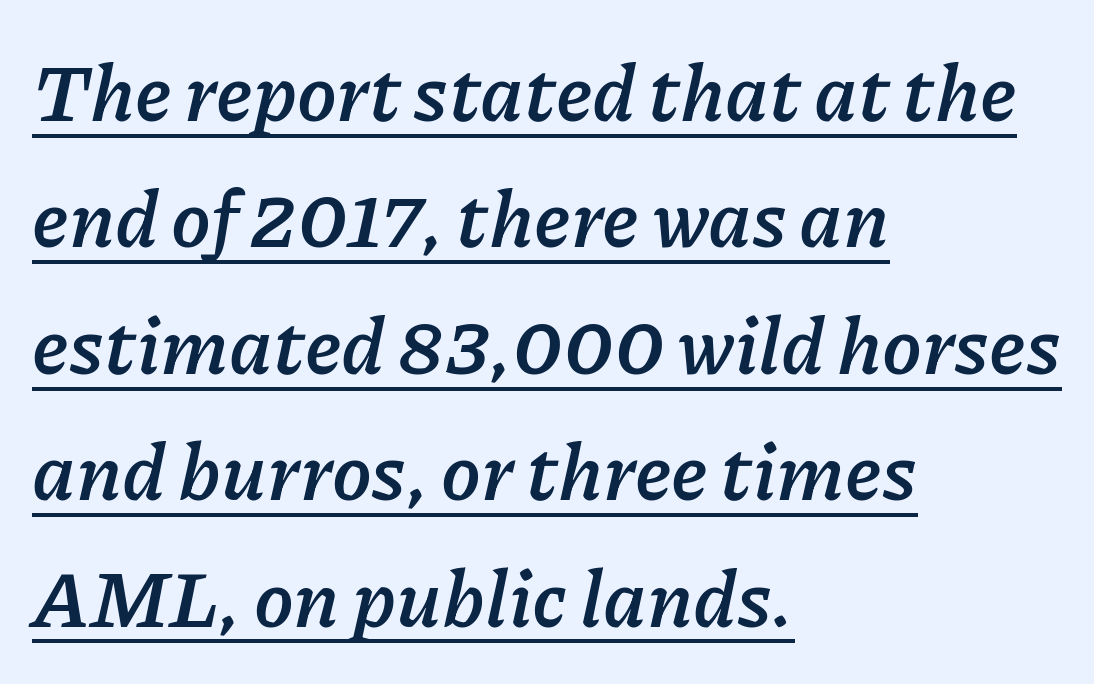
Q: Is the text bold? A: Yes.
Q: Is the text italic (slanted)? A: Yes, it leans right by about 11 degrees.
Q: Is the text underlined? A: Yes.
Q: How is the paragraph aligned? A: Left-aligned.
Q: Is the spacing between letters normal or unusually wide? A: Normal.
Q: Is the spacing between lines tight, normal or loose? A: Normal.
Q: Width (condensed, normal, or wide)? A: Normal.
Q: Stroke contrast? A: Low.
Q: x-height? A: Medium.
Q: Monospaced? A: No.
